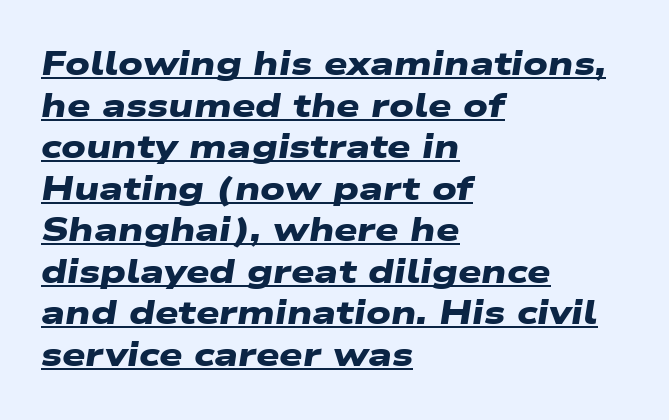
{"serif": "no", "bold": "yes", "weight": "heavy", "width": "wide", "stroke_contrast": "low", "x_height": "medium", "monospaced": "no", "underline": "yes", "align": "left", "line_spacing": "normal", "line_spacing_ratio": 1.26, "letter_spacing": "normal", "letter_spacing_em": 0.0, "glyph_px": 33}
